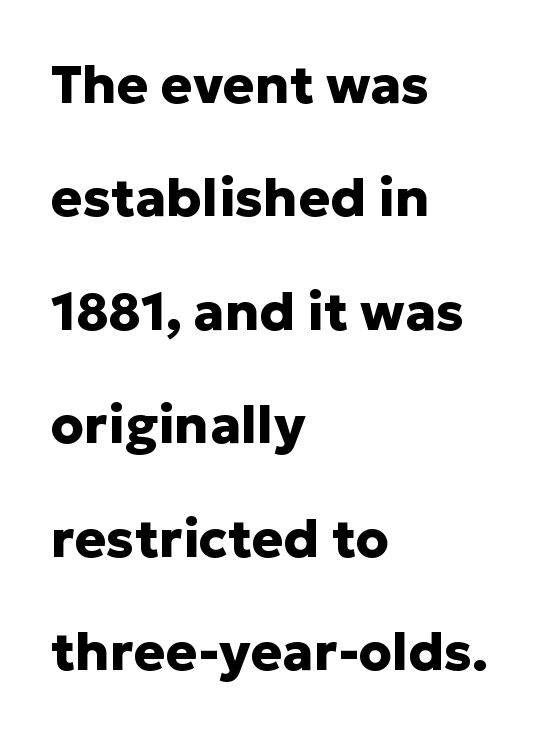
Each letter's strokes conclude bluntly, with no projecting serifs. A typesetter would call this proportional, since set widths differ per character. This sample is left-justified, so line endings fall wherever the words run out. Typesetter's note: full bold, strokes at maximum text heaviness.
